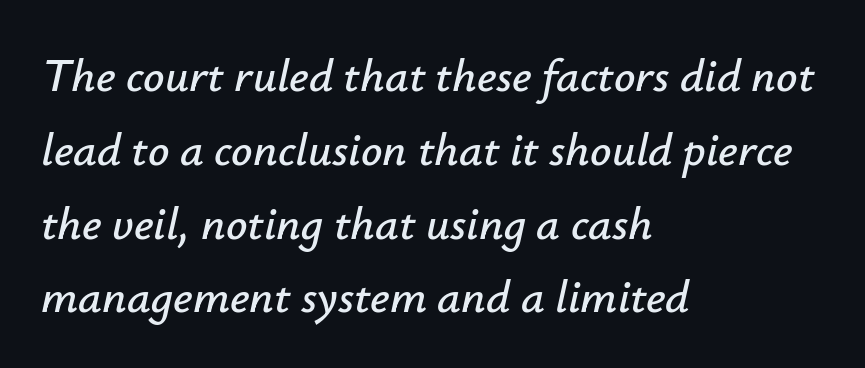
These lines are rendered in a variable-pitch font. Glyph-to-glyph distance matches everyday printed text. Underline: absent. Italic: yes, the glyphs are oblique. Layout note: lines flush left.
